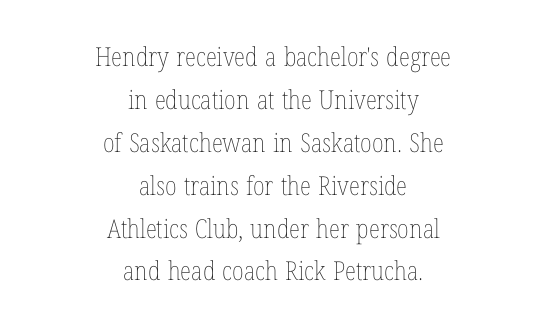
{"italic": "no", "bold": "no", "underline": "no", "align": "center", "line_spacing": "normal", "line_spacing_ratio": 1.65, "letter_spacing": "normal", "letter_spacing_em": 0.0, "glyph_px": 26}
